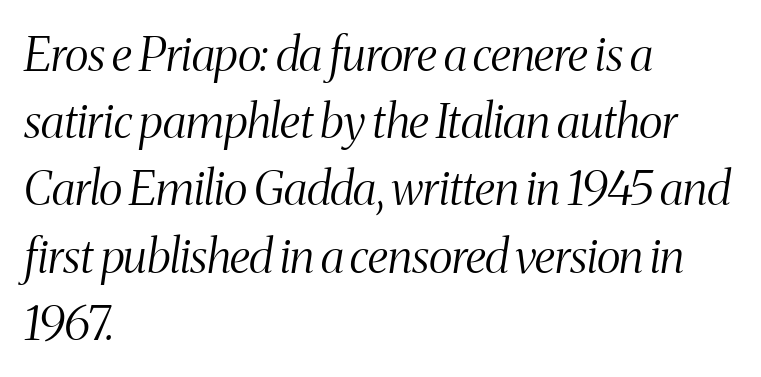
How would I describe the line gaps? Plain and ordinary. This rendering features lettering with no underline. The face used here has a pronounced slope to its letters. This sample has the flowing, uneven cadence of proportional lettering. This sample uses plain, unmodified letter spacing.
